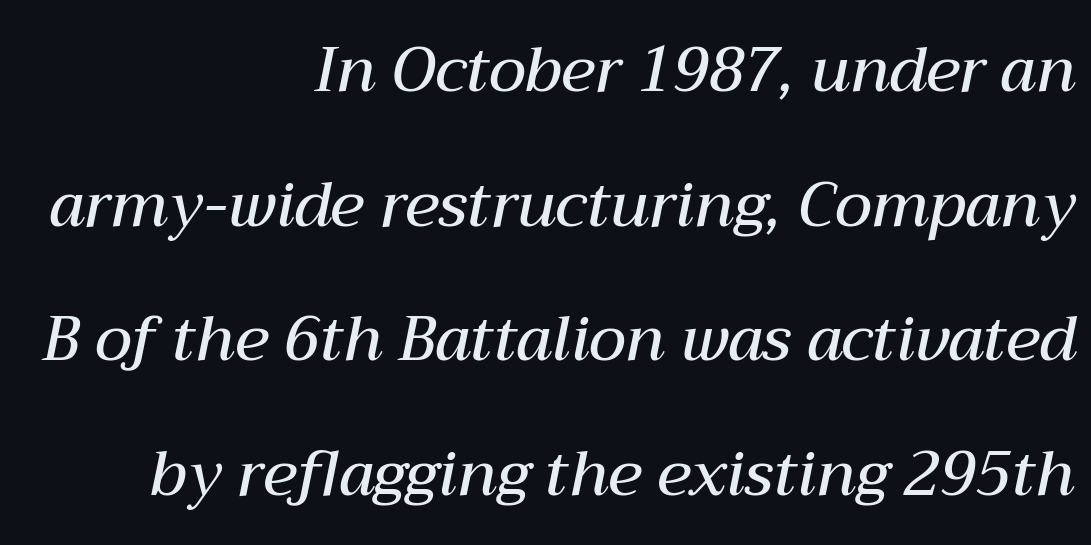
{"italic": "yes", "lean": "right", "slant_degrees": 12, "bold": "semi", "weight": "semibold", "width": "normal", "stroke_contrast": "medium", "x_height": "medium", "monospaced": "no", "underline": "no", "align": "right", "line_spacing": "loose", "line_spacing_ratio": 2.17, "letter_spacing": "normal", "letter_spacing_em": 0.0, "glyph_px": 62}
